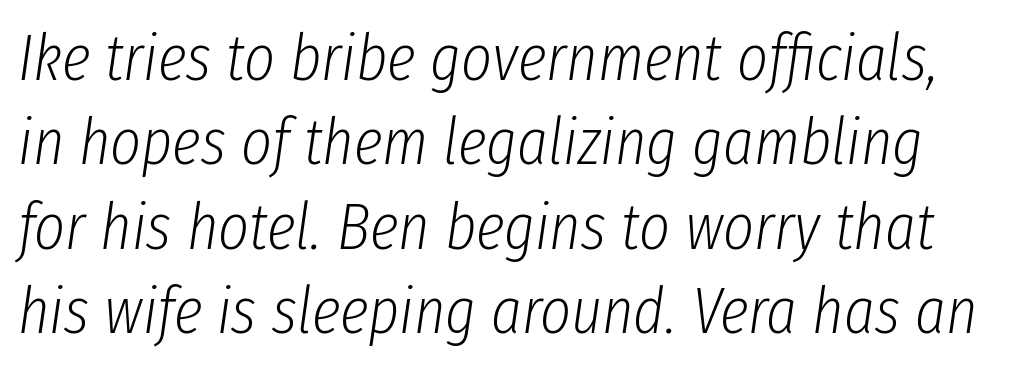
{"italic": "yes", "lean": "right", "slant_degrees": 8, "bold": "no", "weight": "light", "width": "condensed", "stroke_contrast": "low", "x_height": "medium", "monospaced": "no", "underline": "no", "line_spacing": "normal", "line_spacing_ratio": 1.28, "letter_spacing": "normal", "letter_spacing_em": 0.0, "glyph_px": 66}
